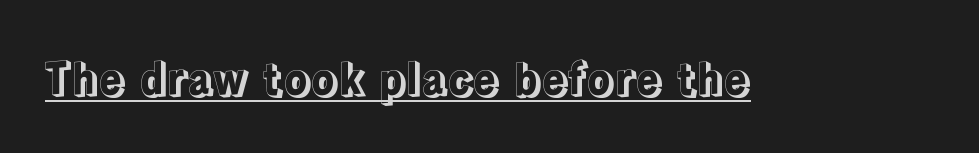
The glyphs are accompanied by a horizontal stroke just below them. A roman cut, with each character standing at attention. The tracking reads as untouched default to a designer's eye. Looks like regular typesetting: each glyph gets only the width it needs.
